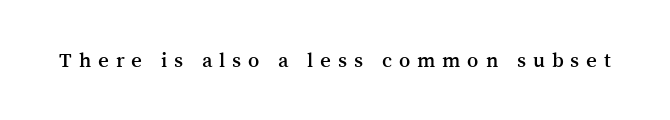
Q: Is the text italic (slanted)? A: No, it is upright.
Q: Is the text underlined? A: No.
Q: Is the spacing between letters normal or unusually wide? A: Unusually wide.
